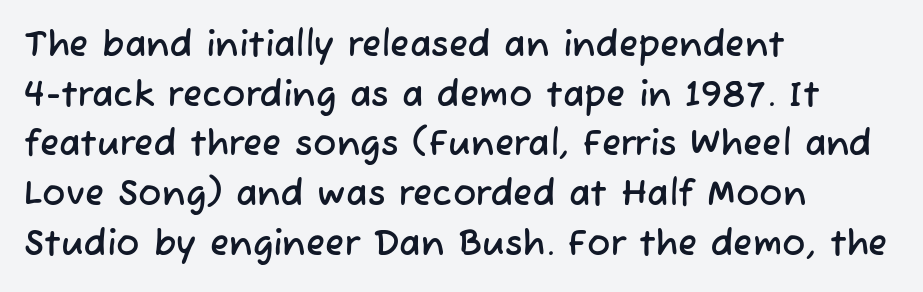
Do the characters align in a grid? No, the font is proportional. The tracking reads as untouched default to a designer's eye. Successive baselines arrive at the customary interval. Underlining? Definitely not there.
